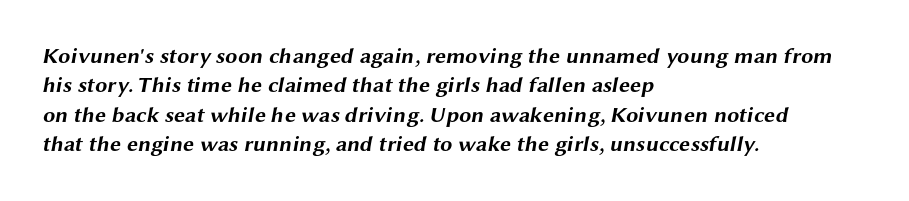
The image shows 22 px bold type; set left-aligned, normal line spacing (1.34x), normal letter spacing, not underlined.
